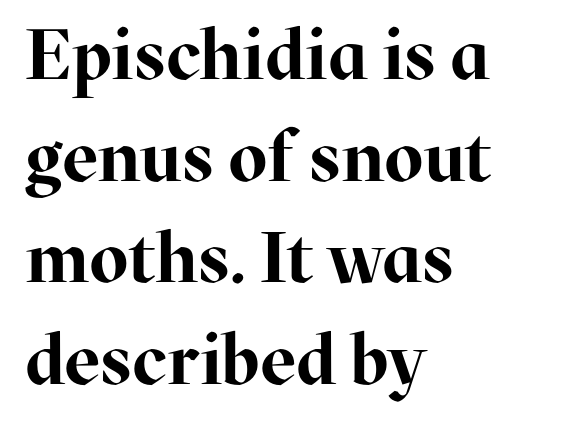
Q: Is the text bold? A: Yes.
Q: Is the text italic (slanted)? A: No, it is upright.
Q: Is the typeface a serif or a sans-serif typeface? A: Serif.
Q: Is the text underlined? A: No.
Q: How is the paragraph aligned? A: Left-aligned.
Q: Is the spacing between letters normal or unusually wide? A: Normal.
Q: Is the spacing between lines tight, normal or loose? A: Normal.
Q: Width (condensed, normal, or wide)? A: Normal.
Q: Stroke contrast? A: High.
Q: x-height? A: Medium.
Q: Monospaced? A: No.
